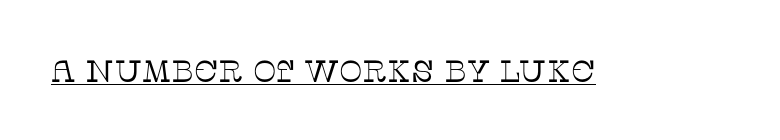
The image shows 31 px thin serif type, upright; set normal letter spacing, underlined; low stroke contrast and a large x-height.
